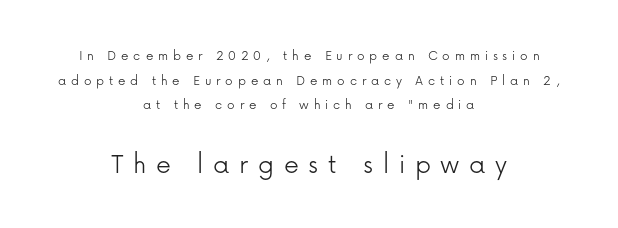
{"serif": "no", "italic": "no", "bold": "no", "weight": "light", "width": "normal", "stroke_contrast": "low", "x_height": "medium", "monospaced": "no", "underline": "no", "align": "center", "line_spacing": "normal", "line_spacing_ratio": 1.64, "letter_spacing": "wide", "letter_spacing_em": 0.32, "larger_block": "second", "size_ratio": 2.0, "glyph_px": 30}
